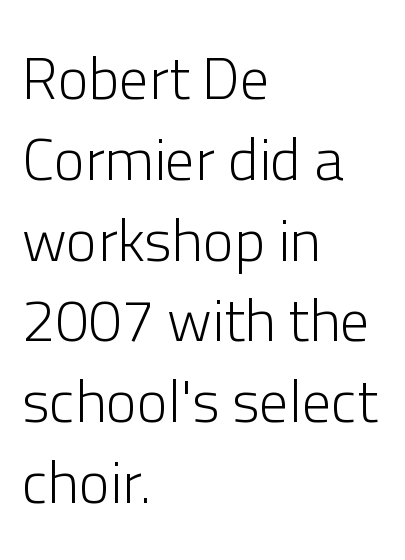
{"serif": "no", "italic": "no", "bold": "no", "weight": "light", "width": "normal", "stroke_contrast": "low", "x_height": "medium", "monospaced": "no", "underline": "no", "align": "left", "line_spacing": "normal", "line_spacing_ratio": 1.37, "letter_spacing": "normal", "letter_spacing_em": 0.0, "glyph_px": 59}
